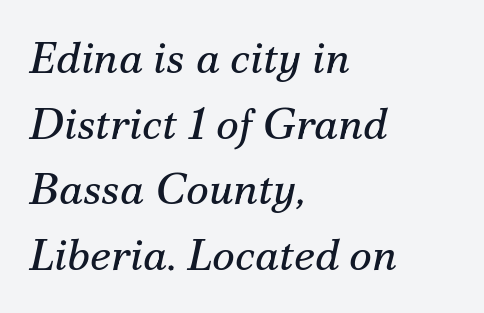
The image shows 44 px regular-weight serif type, italic (leaning right); set left-aligned, normal line spacing (1.49x), normal letter spacing, not underlined; medium stroke contrast and a small x-height.
